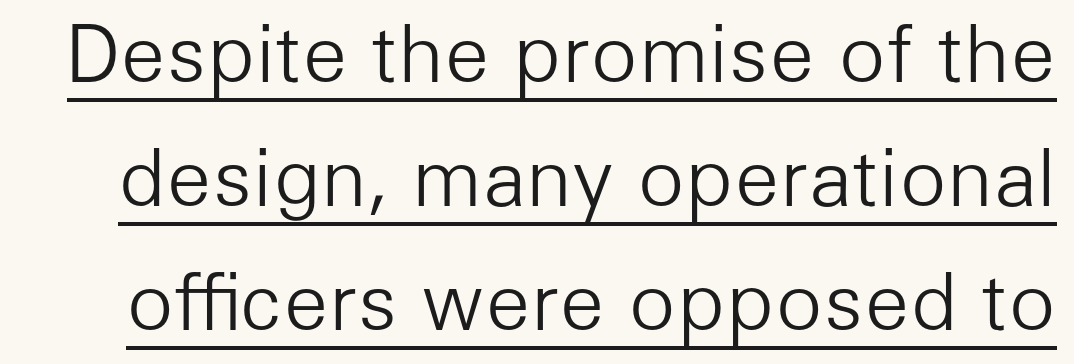
Q: Is the text bold? A: No.
Q: Is the text italic (slanted)? A: No, it is upright.
Q: Is the typeface a serif or a sans-serif typeface? A: Sans-serif.
Q: Is the text underlined? A: Yes.
Q: Is the spacing between letters normal or unusually wide? A: Normal.
Q: Is the spacing between lines tight, normal or loose? A: Normal.
Q: Width (condensed, normal, or wide)? A: Normal.
Q: Stroke contrast? A: Low.
Q: x-height? A: Medium.
Q: Monospaced? A: No.
